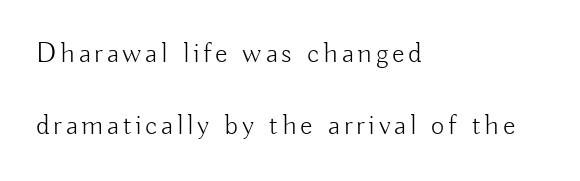
{"serif": "no", "italic": "no", "bold": "no", "weight": "light", "width": "normal", "stroke_contrast": "low", "x_height": "small", "monospaced": "no", "underline": "no", "align": "left", "line_spacing": "loose", "line_spacing_ratio": 2.48, "glyph_px": 29}
